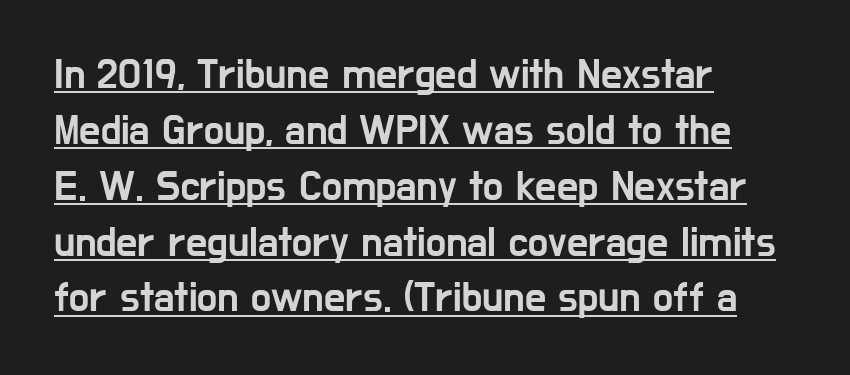
Q: Is the text italic (slanted)? A: No, it is upright.
Q: Is the typeface a serif or a sans-serif typeface? A: Sans-serif.
Q: Is the text underlined? A: Yes.
Q: How is the paragraph aligned? A: Left-aligned.
Q: Is the spacing between letters normal or unusually wide? A: Normal.
Q: Is the spacing between lines tight, normal or loose? A: Normal.
Q: Width (condensed, normal, or wide)? A: Condensed.
Q: Stroke contrast? A: Low.
Q: x-height? A: Medium.
Q: Monospaced? A: No.
